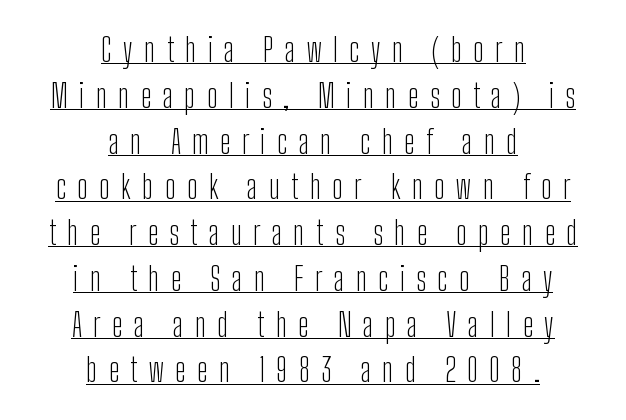
{"serif": "no", "italic": "no", "bold": "no", "weight": "light", "width": "condensed", "stroke_contrast": "low", "x_height": "medium", "monospaced": "no", "underline": "yes", "align": "center", "line_spacing": "normal", "line_spacing_ratio": 1.43, "letter_spacing": "wide", "letter_spacing_em": 0.35, "glyph_px": 32}
